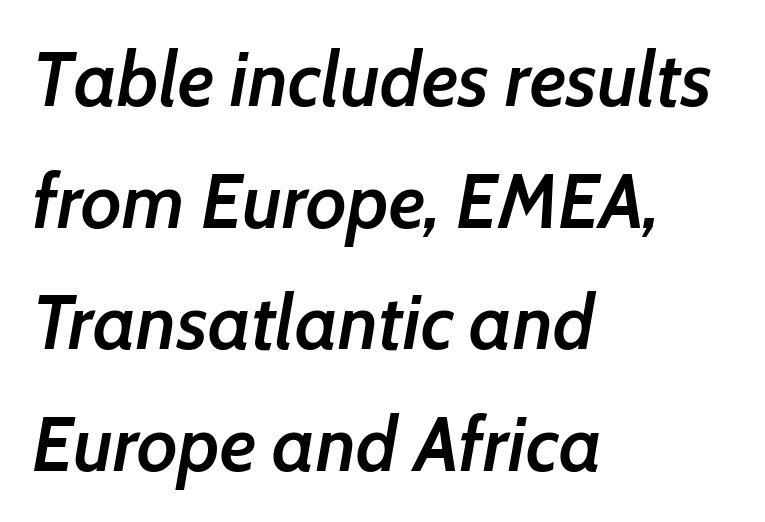
Does the copy run flush right? No — it runs flush left. How would I describe the line gaps? Plain and ordinary. Students, note that the glyphs here touch the page at normal intervals. Character widths vary here, with narrow letters taking less room than wide ones. This is the in-between weight designers call semibold or demi.
